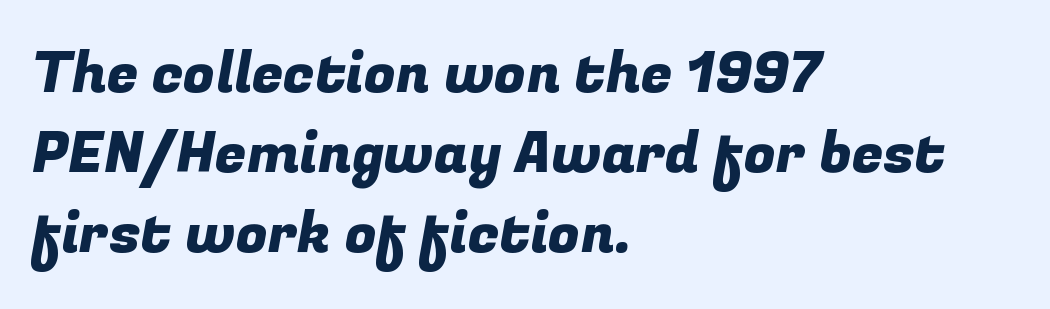
{"serif": "no", "width": "normal", "stroke_contrast": "low", "x_height": "medium", "monospaced": "no", "underline": "no", "align": "left", "line_spacing": "normal", "line_spacing_ratio": 1.4, "letter_spacing": "normal", "letter_spacing_em": 0.0, "glyph_px": 57}
